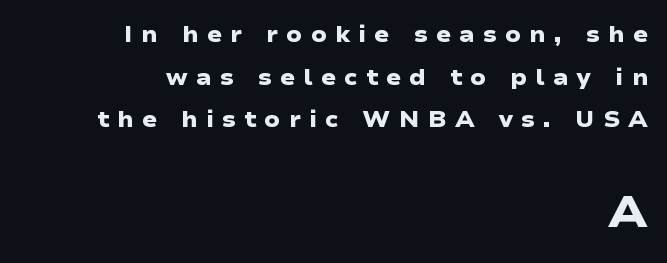
The image shows 44 px heavy, wide sans-serif type; set right-aligned, loose line spacing (1.94x), unusually wide letter spacing (+0.38 em), not underlined; the second (bottom) block is 2.0x larger; low stroke contrast and a medium x-height.
